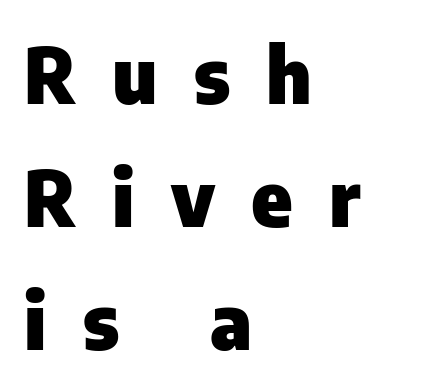
Q: Is the text bold? A: Yes.
Q: Is the text italic (slanted)? A: No, it is upright.
Q: Is the typeface a serif or a sans-serif typeface? A: Sans-serif.
Q: Is the text underlined? A: No.
Q: How is the paragraph aligned? A: Left-aligned.
Q: Is the spacing between letters normal or unusually wide? A: Unusually wide.
Q: Is the spacing between lines tight, normal or loose? A: Normal.
Q: Width (condensed, normal, or wide)? A: Normal.
Q: Stroke contrast? A: Low.
Q: x-height? A: Medium.
Q: Monospaced? A: No.
